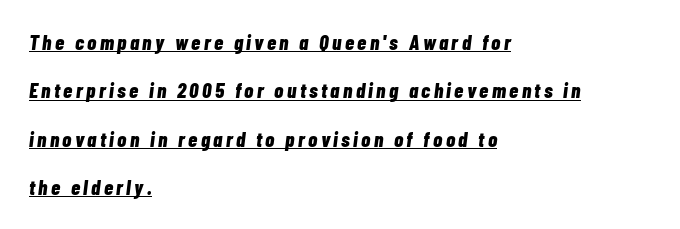
Q: Is the text bold? A: Yes.
Q: Is the text italic (slanted)? A: Yes, it leans right by about 7 degrees.
Q: Is the text underlined? A: Yes.
Q: How is the paragraph aligned? A: Left-aligned.
Q: Is the spacing between lines tight, normal or loose? A: Loose.
